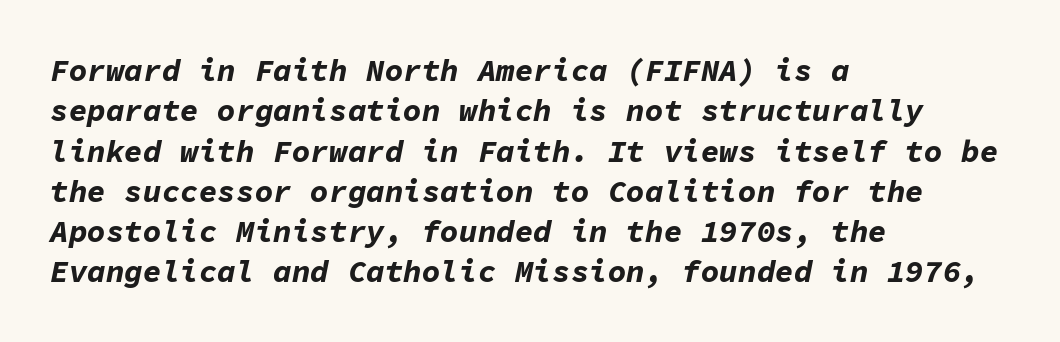
Q: Is the text bold? A: Yes.
Q: Is the text italic (slanted)? A: Yes, it leans right by about 11 degrees.
Q: Is the text underlined? A: No.
Q: How is the paragraph aligned? A: Left-aligned.
Q: Is the spacing between letters normal or unusually wide? A: Normal.
Q: Is the spacing between lines tight, normal or loose? A: Normal.
Q: Width (condensed, normal, or wide)? A: Normal.
Q: Stroke contrast? A: Low.
Q: x-height? A: Medium.
Q: Monospaced? A: Yes.
